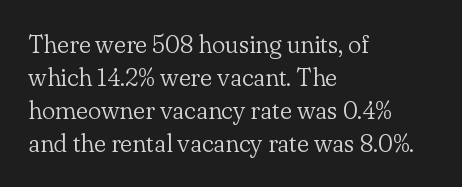
{"italic": "no", "bold": "no", "underline": "no", "align": "left", "line_spacing": "normal", "line_spacing_ratio": 1.32, "letter_spacing": "normal", "letter_spacing_em": 0.0, "glyph_px": 25}
